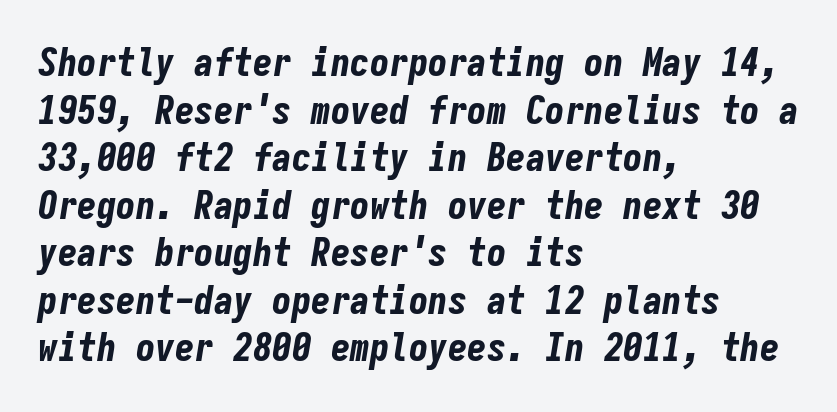
Q: Is the text bold? A: Yes.
Q: Is the text italic (slanted)? A: Yes, it leans right by about 9 degrees.
Q: Is the text underlined? A: No.
Q: How is the paragraph aligned? A: Left-aligned.
Q: Is the spacing between letters normal or unusually wide? A: Normal.
Q: Width (condensed, normal, or wide)? A: Condensed.
Q: Stroke contrast? A: Low.
Q: x-height? A: Medium.
Q: Monospaced? A: Yes.
